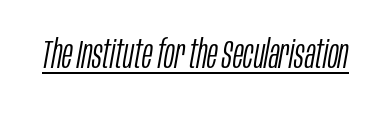
Q: Is the text bold? A: No.
Q: Is the text italic (slanted)? A: Yes, it leans right by about 10 degrees.
Q: Is the text underlined? A: Yes.
Q: Is the spacing between letters normal or unusually wide? A: Normal.
Q: Width (condensed, normal, or wide)? A: Condensed.
Q: Stroke contrast? A: Low.
Q: x-height? A: Large.
Q: Monospaced? A: No.
